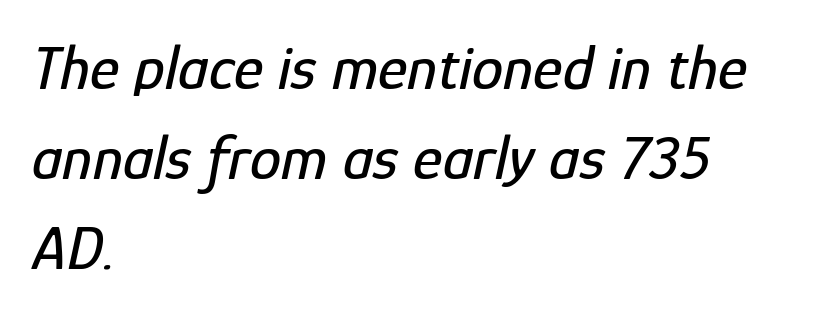
The whole block is typeset with a tilt. Spacing verdict: proportional, widths tailored to each character. The area under the type is left untouched. The lines in this sample share a left origin and differ only in where they stop.
